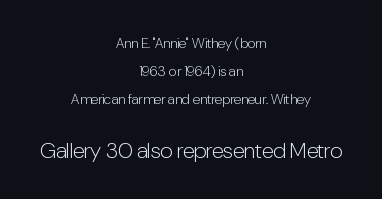
{"italic": "no", "bold": "no", "underline": "no", "align": "center", "line_spacing": "loose", "line_spacing_ratio": 2.0, "letter_spacing": "normal", "letter_spacing_em": 0.0, "larger_block": "second", "size_ratio": 1.57, "glyph_px": 22}
